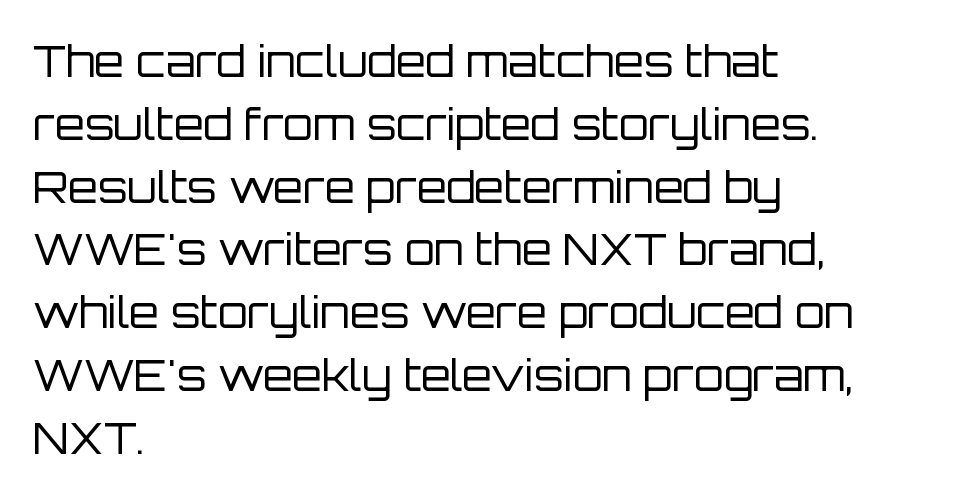
{"serif": "no", "italic": "no", "bold": "no", "weight": "regular", "width": "normal", "stroke_contrast": "low", "x_height": "large", "monospaced": "no", "underline": "no", "align": "left", "line_spacing": "normal", "line_spacing_ratio": 1.46, "letter_spacing": "normal", "letter_spacing_em": 0.0, "glyph_px": 43}
